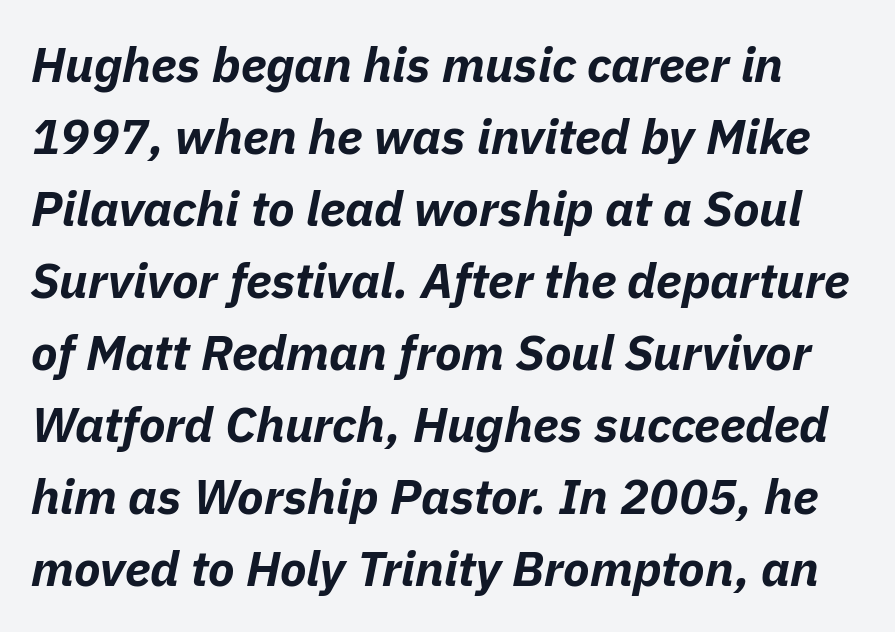
The image shows 49 px bold type, italic (leaning right); set normal line spacing (1.47x), normal letter spacing, not underlined; low stroke contrast and a medium x-height.
